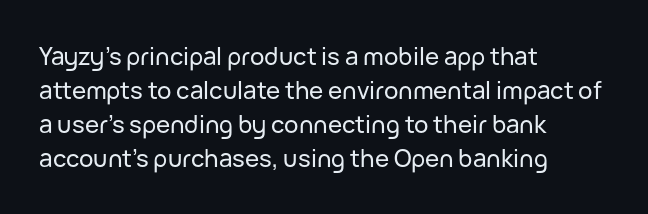
{"italic": "no", "underline": "no", "align": "left", "line_spacing": "normal", "line_spacing_ratio": 1.41, "letter_spacing": "normal", "letter_spacing_em": 0.0, "glyph_px": 24}
